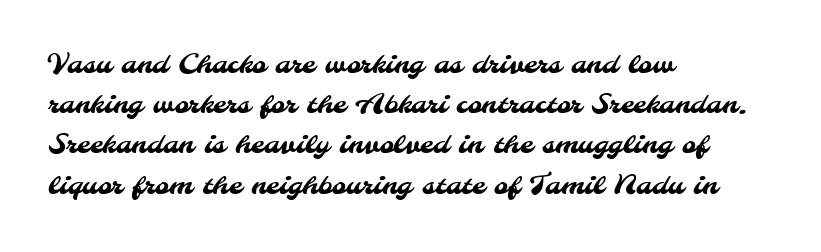
Q: Is the text underlined? A: No.
Q: How is the paragraph aligned? A: Left-aligned.
Q: Is the spacing between letters normal or unusually wide? A: Normal.
Q: Is the spacing between lines tight, normal or loose? A: Normal.
